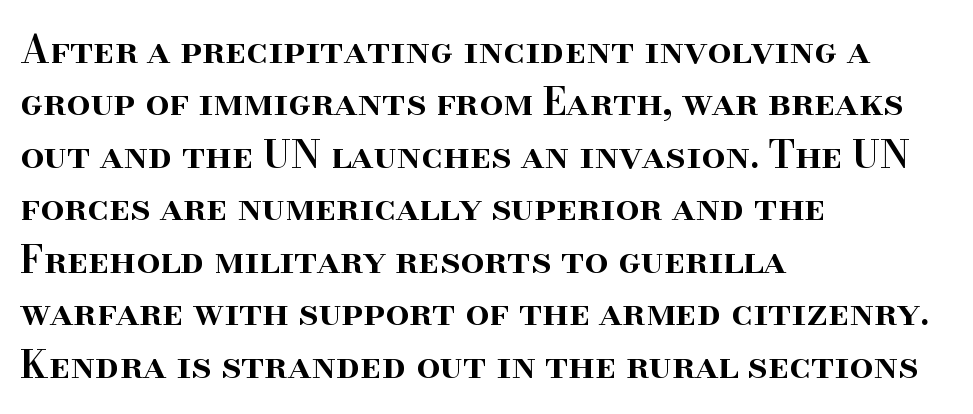
Characters follow at the spacing the type designer built in. Every row of glyphs begins at an identical x-position on the left. A serif font was chosen for this passage. Words float on clear page, feet unadorned. Every stem runs plumb, perpendicular to the baseline.
